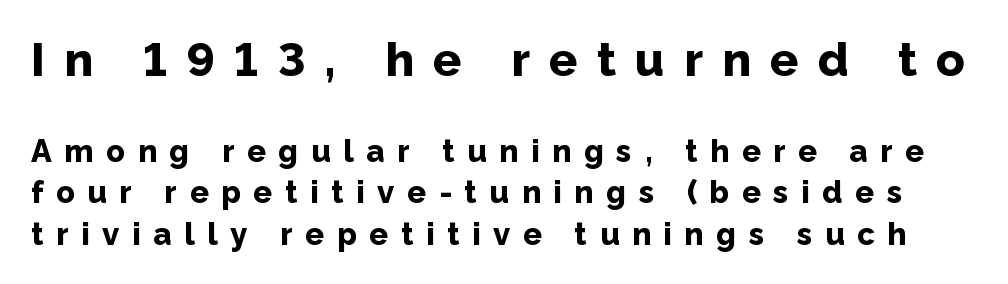
The string is rendered with underlining switched off. Regarding serifs, this sample does without them. The line texture is sparse and dotted thanks to wide tracking. Look at the glyph heights: the upper group is clearly the bigger setting. Weight check: bold — yes, fully.
